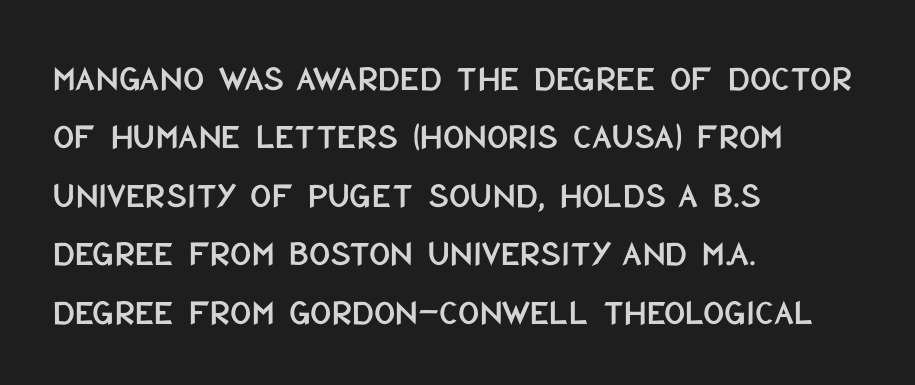
Q: Is the text italic (slanted)? A: No, it is upright.
Q: Is the typeface a serif or a sans-serif typeface? A: Sans-serif.
Q: Is the text underlined? A: No.
Q: How is the paragraph aligned? A: Left-aligned.
Q: Is the spacing between letters normal or unusually wide? A: Normal.
Q: Is the spacing between lines tight, normal or loose? A: Normal.
Q: Width (condensed, normal, or wide)? A: Condensed.
Q: Stroke contrast? A: Low.
Q: x-height? A: Large.
Q: Monospaced? A: No.
